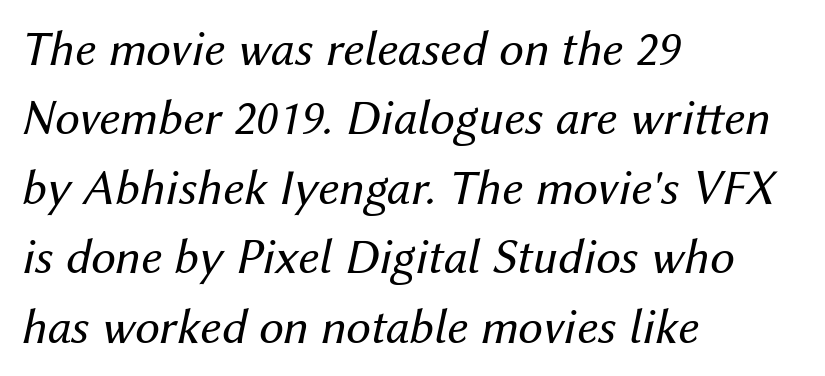
Alignment: flush left. This is oblique type, the kind used for emphasis or titles. Nothing heavy about these letters — not bold at all. The designer left line spacing at the default.
